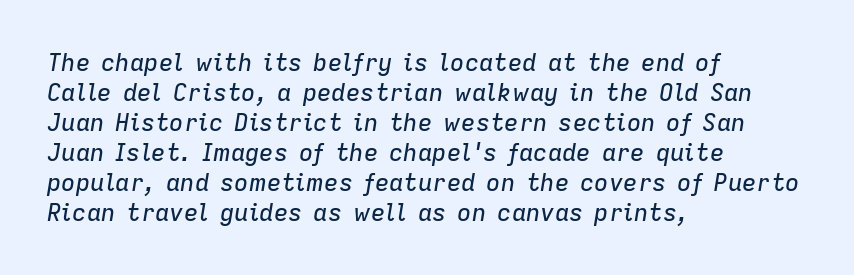
Alignment: flush left. Is there much room between lines? A standard amount, neither cramped nor airy. How are the letters spaced? Ordinarily, with no added tracking. The baseline area is clear. Tall strokes in this sample are angled rather than plumb.
